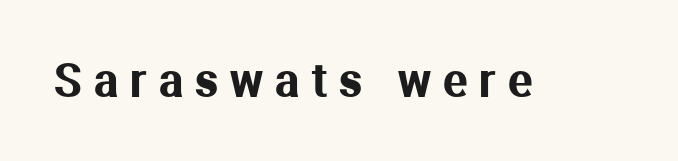
Q: Is the text italic (slanted)? A: No, it is upright.
Q: Is the typeface a serif or a sans-serif typeface? A: Sans-serif.
Q: Is the text underlined? A: No.
Q: Is the spacing between letters normal or unusually wide? A: Unusually wide.
Q: Width (condensed, normal, or wide)? A: Normal.
Q: Stroke contrast? A: Medium.
Q: x-height? A: Medium.
Q: Monospaced? A: No.
